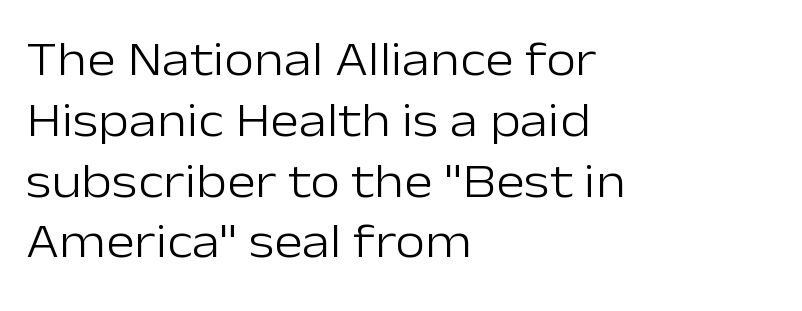
Q: Is the text bold? A: No.
Q: Is the text italic (slanted)? A: No, it is upright.
Q: Is the typeface a serif or a sans-serif typeface? A: Sans-serif.
Q: Is the text underlined? A: No.
Q: How is the paragraph aligned? A: Left-aligned.
Q: Is the spacing between letters normal or unusually wide? A: Normal.
Q: Width (condensed, normal, or wide)? A: Normal.
Q: Stroke contrast? A: Low.
Q: x-height? A: Medium.
Q: Monospaced? A: No.
